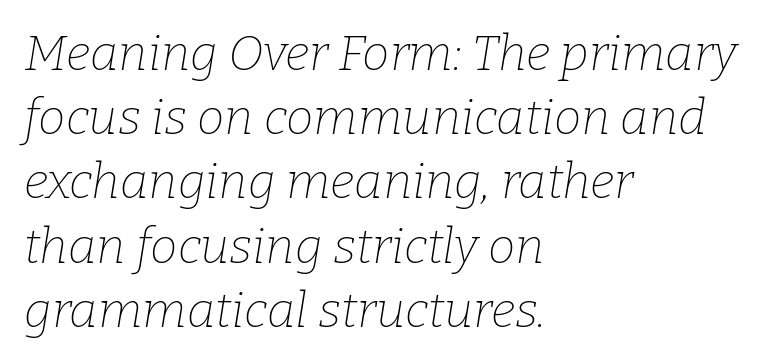
The image shows 49 px thin serif type, italic (leaning right); set left-aligned, normal line spacing (1.31x), normal letter spacing, not underlined; low stroke contrast and a medium x-height.
